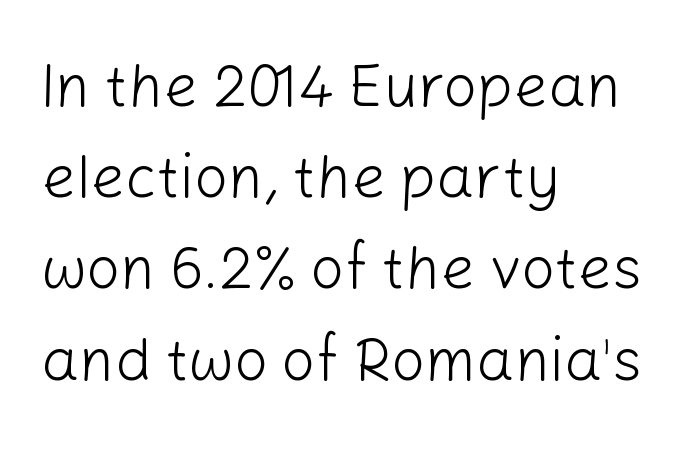
{"serif": "no", "italic": "no", "bold": "no", "weight": "light", "width": "normal", "stroke_contrast": "low", "x_height": "medium", "monospaced": "no", "underline": "no", "align": "left", "line_spacing": "normal", "line_spacing_ratio": 1.52, "letter_spacing": "normal", "letter_spacing_em": 0.0, "glyph_px": 60}
